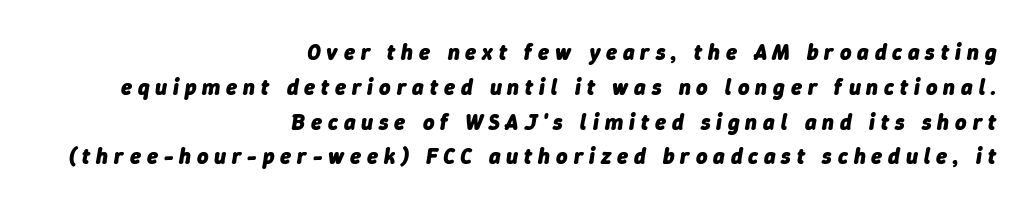
The image shows 22 px bold type, italic (leaning right); set right-aligned, normal line spacing (1.58x), unusually wide letter spacing (+0.27 em), not underlined.
